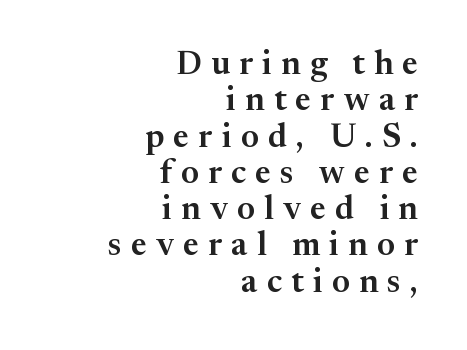
These lines were composed using upright roman letters. The text was rendered using a seriffed face with decorative stroke endings. Note the varied advance widths — an 'i' is clearly narrower than an 'm'. The lines are quadded right. Does extra space separate the letters? Yes, quite a lot of it.
